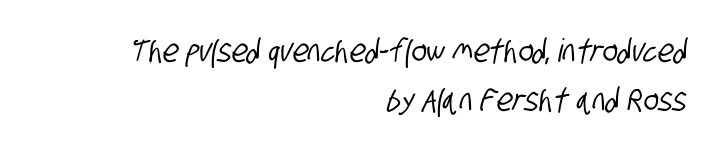
Teacher's note: observe the even right margin — that is flush-right alignment. This block has exactly the height ordinary leading produces. Varying glyph widths throughout — classic text-font behaviour. The space directly below the letters is spotless. Unlike a traditional serif, this face leaves its strokes unadorned.
